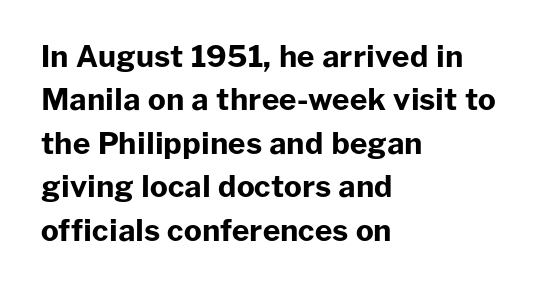
The image shows 30 px bold sans-serif type, upright; set left-aligned, normal line spacing (1.45x), normal letter spacing, not underlined; low stroke contrast and a medium x-height.
